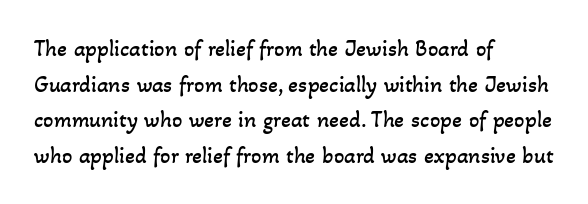
The image shows 23 px text type; set left-aligned, normal line spacing (1.55x), normal letter spacing, not underlined.
